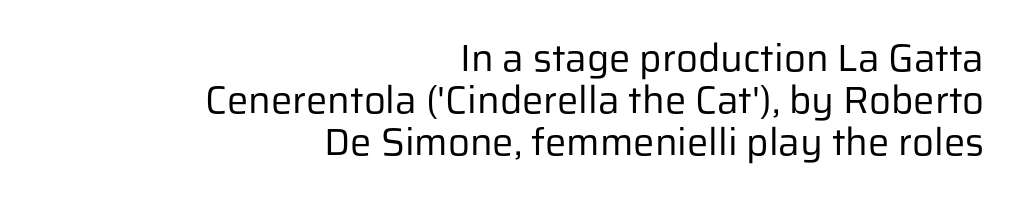
{"serif": "no", "italic": "no", "bold": "no", "weight": "regular", "width": "normal", "stroke_contrast": "low", "x_height": "medium", "monospaced": "no", "underline": "no", "align": "right", "line_spacing": "tight", "line_spacing_ratio": 1.11, "letter_spacing": "normal", "letter_spacing_em": 0.0, "glyph_px": 38}
